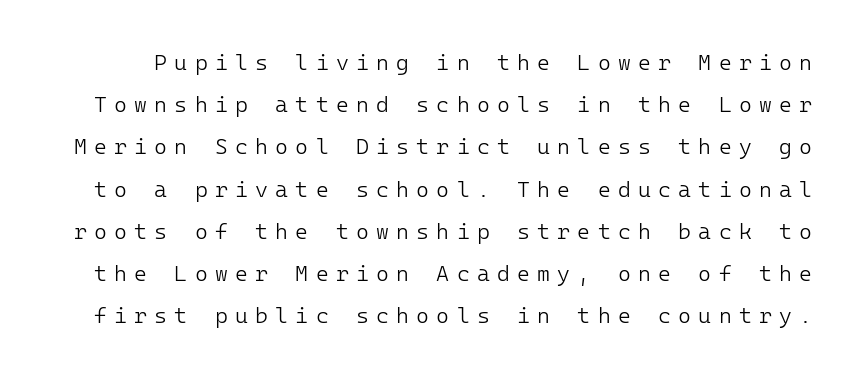
{"italic": "no", "bold": "no", "underline": "no", "line_spacing": "loose", "line_spacing_ratio": 1.92, "letter_spacing": "wide", "letter_spacing_em": 0.33, "glyph_px": 22}
